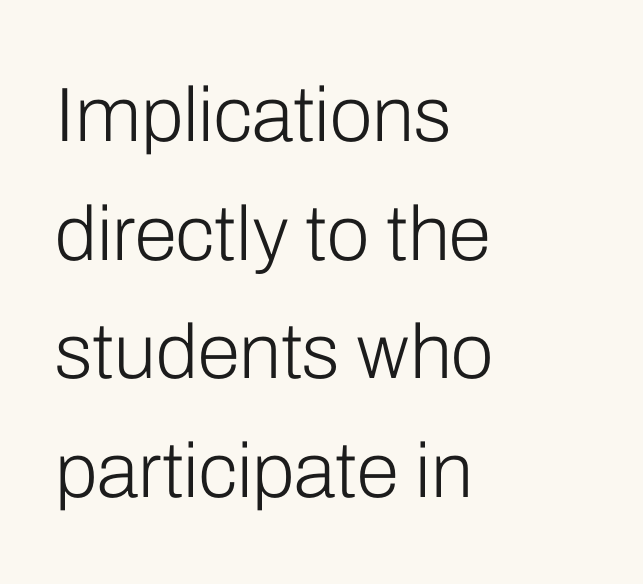
The image shows 77 px light sans-serif type, upright; set left-aligned, normal line spacing (1.54x), normal letter spacing, not underlined; low stroke contrast and a medium x-height.
